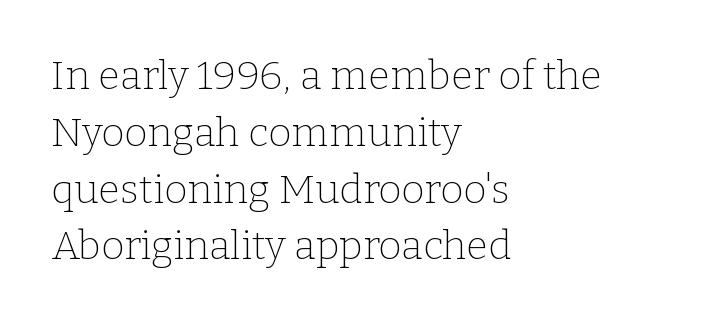
Q: Is the text bold? A: No.
Q: Is the text italic (slanted)? A: No, it is upright.
Q: Is the typeface a serif or a sans-serif typeface? A: Serif.
Q: Is the text underlined? A: No.
Q: How is the paragraph aligned? A: Left-aligned.
Q: Is the spacing between letters normal or unusually wide? A: Normal.
Q: Is the spacing between lines tight, normal or loose? A: Normal.
Q: Width (condensed, normal, or wide)? A: Normal.
Q: Stroke contrast? A: Low.
Q: x-height? A: Medium.
Q: Monospaced? A: No.
